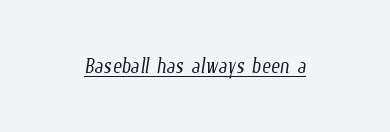
Is the letter spacing exaggerated? No — it looks like the ordinary default. Stem width sits at or under what a default text font uses. Underline: present.
